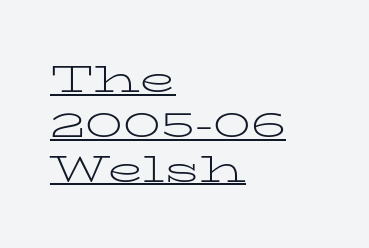
The image shows 37 px light, wide serif type, upright; set left-aligned, line spacing 1.21x, normal letter spacing, underlined; low stroke contrast and a medium x-height.
